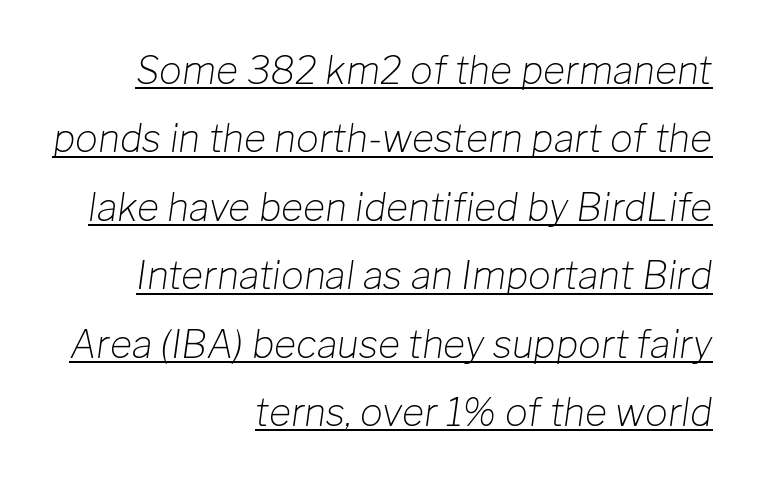
{"italic": "yes", "lean": "right", "slant_degrees": 8, "bold": "no", "weight": "light", "width": "normal", "stroke_contrast": "low", "x_height": "medium", "monospaced": "no", "underline": "yes", "align": "right", "line_spacing_ratio": 1.8, "letter_spacing": "normal", "letter_spacing_em": 0.0, "glyph_px": 38}
